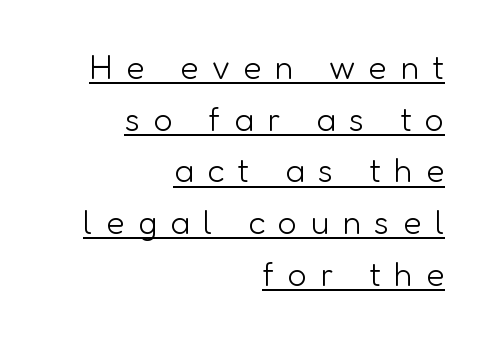
{"serif": "no", "italic": "no", "bold": "no", "weight": "light", "width": "normal", "stroke_contrast": "low", "x_height": "medium", "monospaced": "no", "underline": "yes", "align": "right", "line_spacing": "normal", "line_spacing_ratio": 1.52, "letter_spacing": "wide", "letter_spacing_em": 0.39, "glyph_px": 34}
